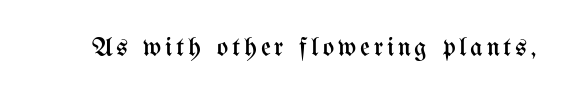
The space directly below the letters is spotless. The letters look calm and open, with moderate or lighter stems. Notice how the stems are strictly vertical — no italics here.
